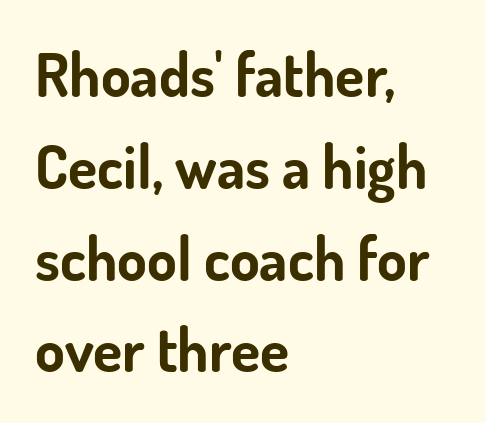
The image shows 60 px bold sans-serif type, upright; set left-aligned, normal line spacing (1.53x), normal letter spacing, not underlined; low stroke contrast and a small x-height.
